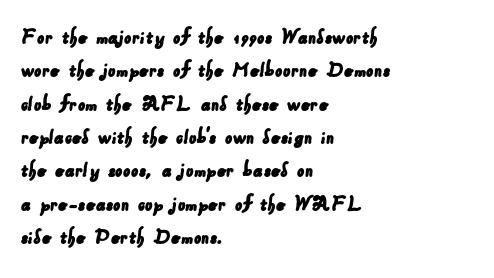
{"underline": "no", "align": "left", "line_spacing": "normal", "line_spacing_ratio": 1.45, "letter_spacing": "normal", "letter_spacing_em": 0.0, "glyph_px": 23}
